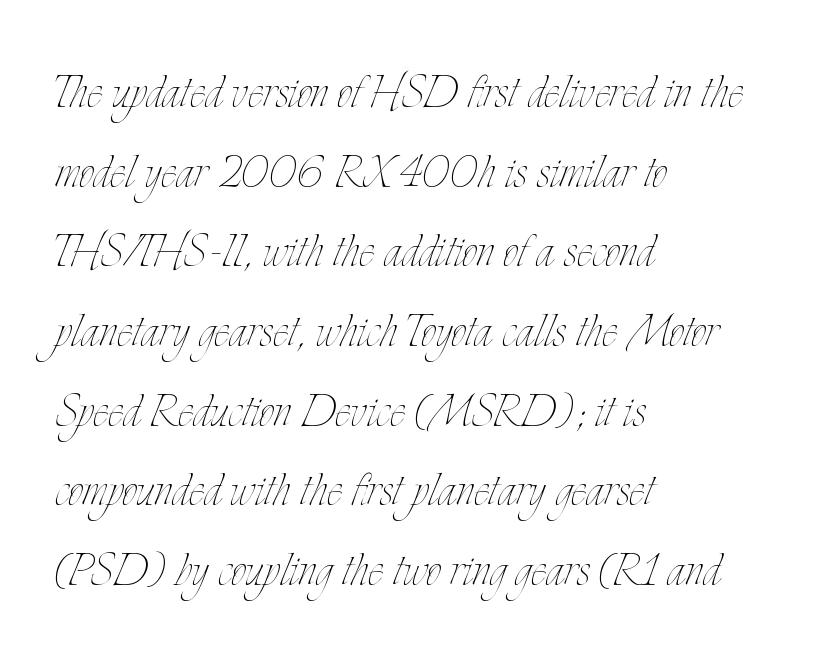
Beneath every word, the page is bare. Each line starts at the same left margin while the right side varies. Successive baselines arrive at the customary interval.
